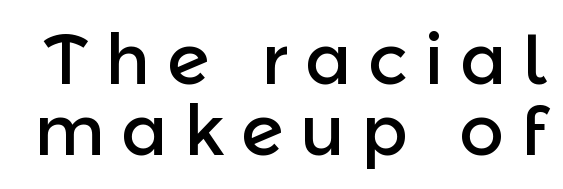
The image shows 70 px sans-serif type, upright; set tight line spacing (1.01x), unusually wide letter spacing (+0.23 em), not underlined; a medium x-height.
